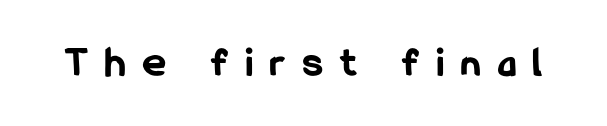
Q: Is the text bold? A: Yes.
Q: Is the text italic (slanted)? A: No, it is upright.
Q: Is the typeface a serif or a sans-serif typeface? A: Sans-serif.
Q: Is the text underlined? A: No.
Q: Is the spacing between letters normal or unusually wide? A: Unusually wide.
Q: Width (condensed, normal, or wide)? A: Condensed.
Q: Stroke contrast? A: Low.
Q: x-height? A: Medium.
Q: Monospaced? A: No.
